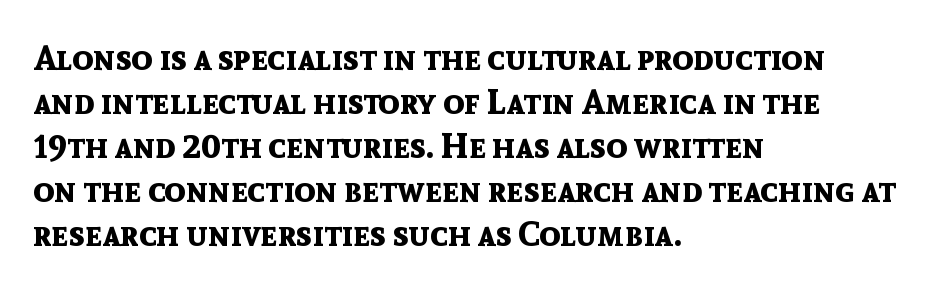
The passage shown is typed in a proportional face where columns would drift. The font's upright variant was chosen for this text. Does the weight exceed regular? Yes, all the way to bold. The horizontal fit of the characters is conventional and even.
